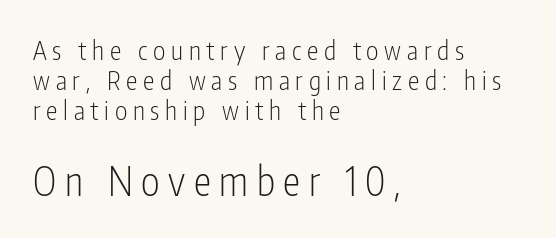
Q: Is the text bold? A: No.
Q: Is the text italic (slanted)? A: No, it is upright.
Q: Is the typeface a serif or a sans-serif typeface? A: Sans-serif.
Q: Is the text underlined? A: No.
Q: How is the paragraph aligned? A: Left-aligned.
Q: Is the spacing between letters normal or unusually wide? A: Unusually wide.
Q: Which block of text is set in a larger size, the first (top) or the second (bottom)? A: The second (bottom) one.
Q: Width (condensed, normal, or wide)? A: Condensed.
Q: Stroke contrast? A: Low.
Q: x-height? A: Medium.
Q: Monospaced? A: No.
